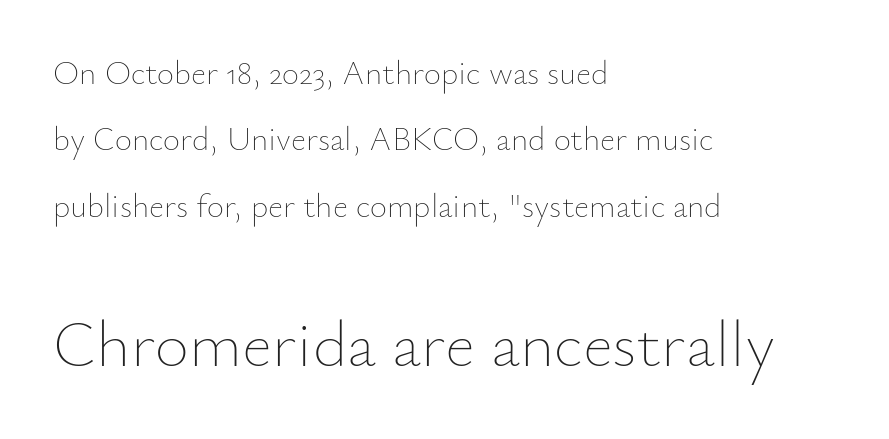
Q: Is the text bold? A: No.
Q: Is the text italic (slanted)? A: No, it is upright.
Q: Is the text underlined? A: No.
Q: How is the paragraph aligned? A: Left-aligned.
Q: Is the spacing between letters normal or unusually wide? A: Normal.
Q: Is the spacing between lines tight, normal or loose? A: Loose.
Q: Which block of text is set in a larger size, the first (top) or the second (bottom)? A: The second (bottom) one.
Q: Width (condensed, normal, or wide)? A: Normal.
Q: Stroke contrast? A: Low.
Q: x-height? A: Small.
Q: Monospaced? A: No.
